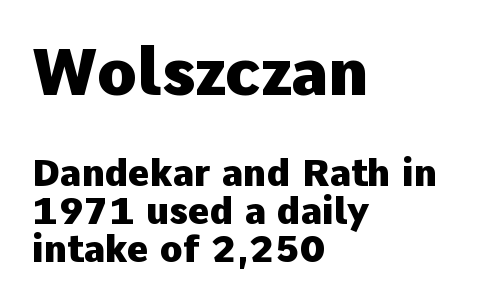
The image shows 65 px heavy sans-serif type, upright; set left-aligned, tight line spacing (1.02x), normal letter spacing, not underlined; the first (top) block is 1.76x larger; low stroke contrast and a medium x-height.
